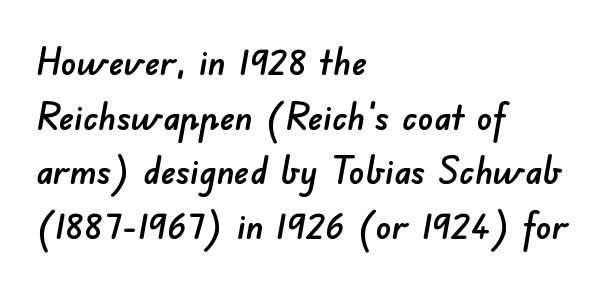
{"serif": "no", "width": "normal", "stroke_contrast": "low", "x_height": "small", "monospaced": "no", "underline": "no", "align": "left", "line_spacing": "normal", "line_spacing_ratio": 1.44, "letter_spacing": "normal", "letter_spacing_em": 0.0, "glyph_px": 38}
